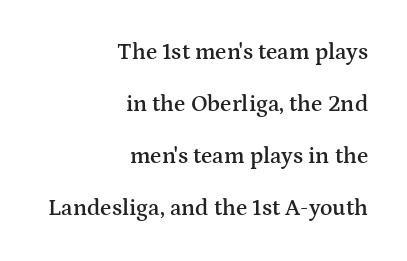
{"italic": "no", "bold": "semi", "underline": "no", "align": "right", "line_spacing": "loose", "line_spacing_ratio": 2.26, "letter_spacing": "normal", "letter_spacing_em": 0.0, "glyph_px": 23}
